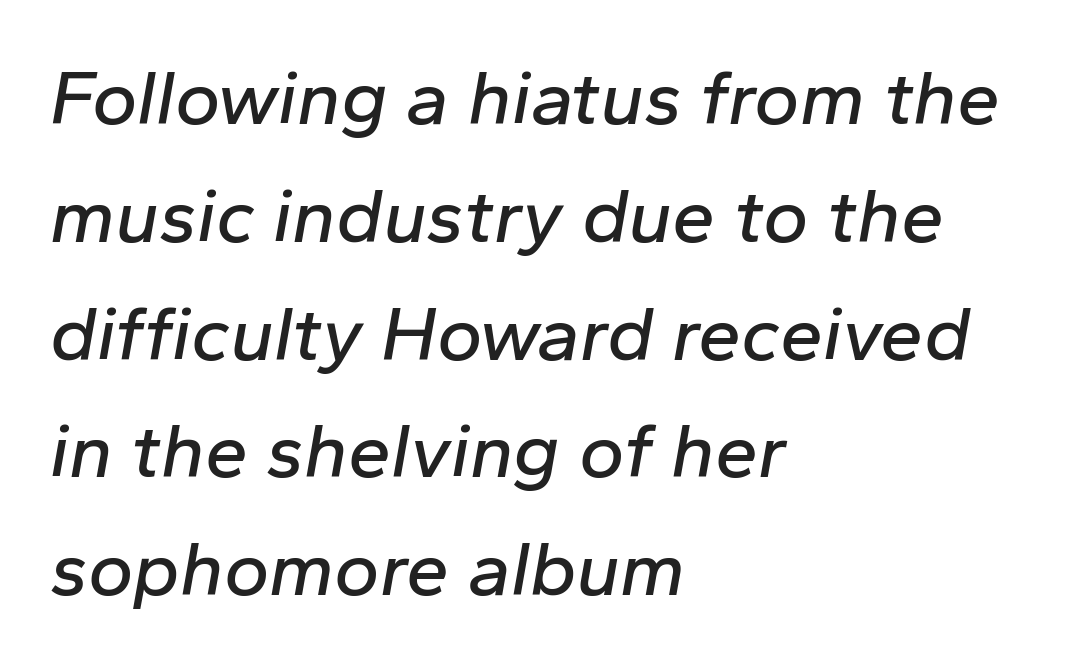
Q: Is the text italic (slanted)? A: Yes, it leans right by about 10 degrees.
Q: Is the text underlined? A: No.
Q: How is the paragraph aligned? A: Left-aligned.
Q: Is the spacing between letters normal or unusually wide? A: Normal.
Q: Is the spacing between lines tight, normal or loose? A: Normal.
Q: Width (condensed, normal, or wide)? A: Normal.
Q: Stroke contrast? A: Low.
Q: x-height? A: Medium.
Q: Monospaced? A: No.
